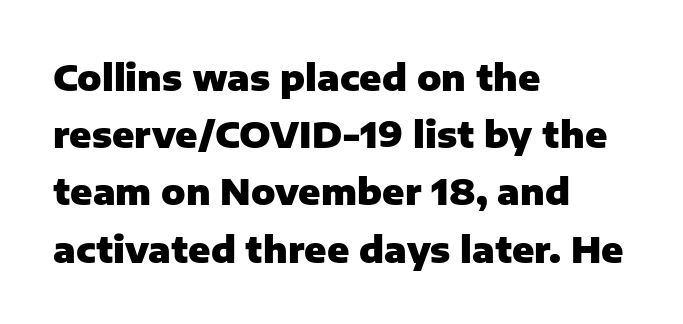
Only glyphs here, with clear space below each row. Here the designer chose a conventional face with non-uniform glyph widths. No italicization has been applied; the sample stays upright. Compared with typical body copy, the letter spacing here is the same. The typeface chosen for these lines omits serifs. Bold? Absolutely — the strokes are thick and heavy.
